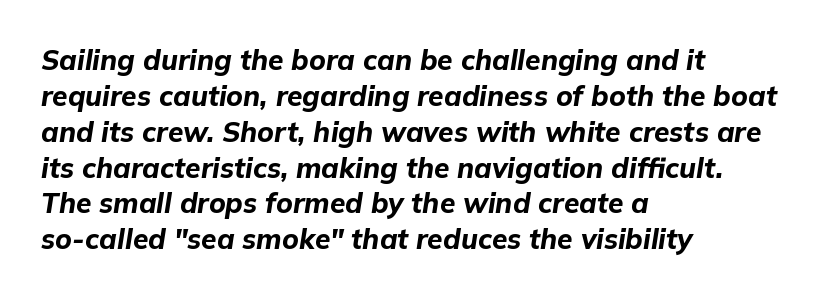
Spacing verdict: proportional, widths tailored to each character. A clean baseline with only descenders dipping below it. In terms of letterspacing, this is plain default setting. In terms of posture, this sample is oblique. Compared with an ordinary text face, these strokes are far heavier — a full bold.
